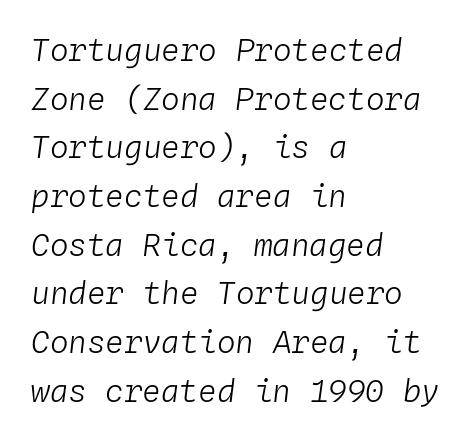
{"italic": "yes", "lean": "right", "slant_degrees": 4, "bold": "no", "weight": "light", "width": "normal", "stroke_contrast": "low", "x_height": "medium", "monospaced": "yes", "underline": "no", "align": "left", "line_spacing": "normal", "line_spacing_ratio": 1.57, "letter_spacing": "normal", "letter_spacing_em": 0.0, "glyph_px": 31}
